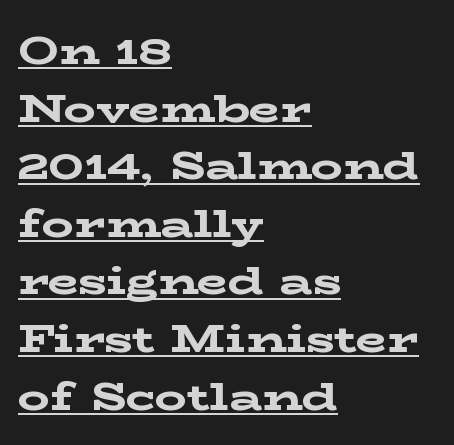
Proportional: the letters do not fall into vertical columns. Emphasis is given by a line drawn under the lettering. The typeface chosen for these lines features serifs. Students, observe: this is what conventionally led text looks like. Left-aligned paragraph, ragged on the right. Is the letter spacing exaggerated? No — it looks like the ordinary default.
